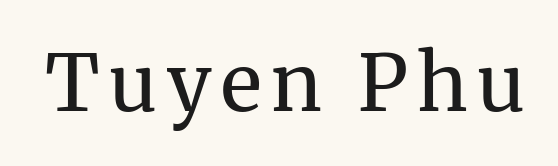
Q: Is the text bold? A: No.
Q: Is the text italic (slanted)? A: No, it is upright.
Q: Is the typeface a serif or a sans-serif typeface? A: Serif.
Q: Is the text underlined? A: No.
Q: Width (condensed, normal, or wide)? A: Normal.
Q: Stroke contrast? A: Medium.
Q: x-height? A: Medium.
Q: Monospaced? A: No.
